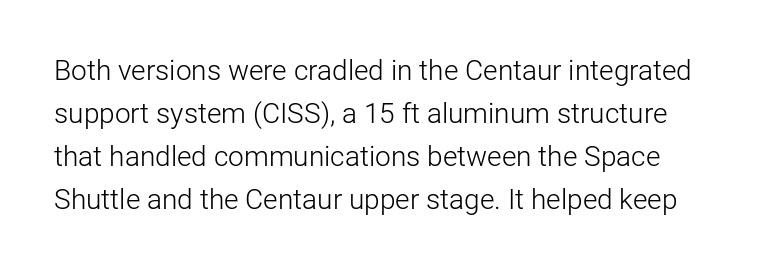
{"serif": "no", "italic": "no", "bold": "no", "weight": "light", "width": "normal", "stroke_contrast": "low", "x_height": "medium", "monospaced": "no", "underline": "no", "line_spacing": "normal", "line_spacing_ratio": 1.53, "letter_spacing": "normal", "letter_spacing_em": 0.0, "glyph_px": 28}
